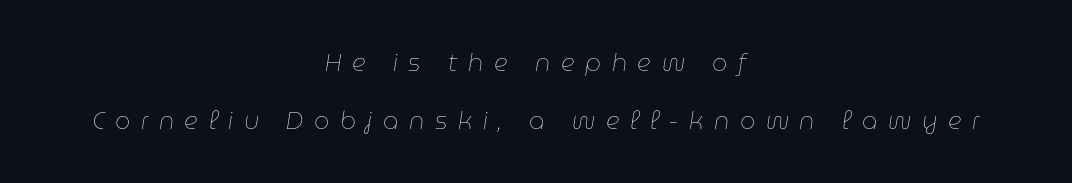
The image shows 24 px text type, italic (leaning right); set centered, loose line spacing (2.4x), unusually wide letter spacing (+0.44 em), not underlined.
